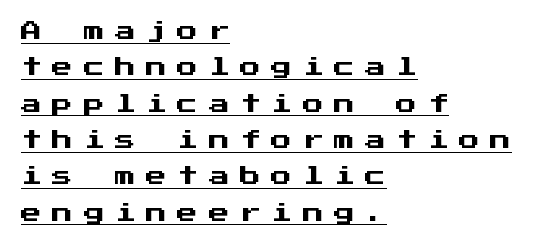
Tracking here is generous; glyphs stand well apart from one another. The sample's only ornament is a line tracing under the words. Every row of glyphs begins at an identical x-position on the left. Posture: straight, roman, zero tilt.
